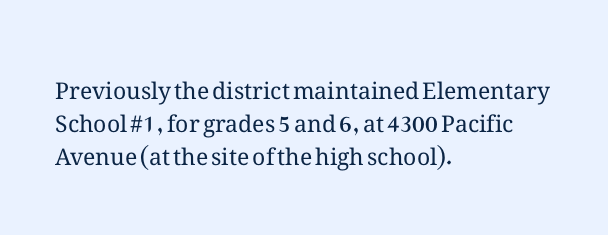
{"italic": "no", "bold": "no", "underline": "no", "align": "left", "line_spacing": "normal", "line_spacing_ratio": 1.44, "letter_spacing": "normal", "letter_spacing_em": 0.0, "glyph_px": 23}
